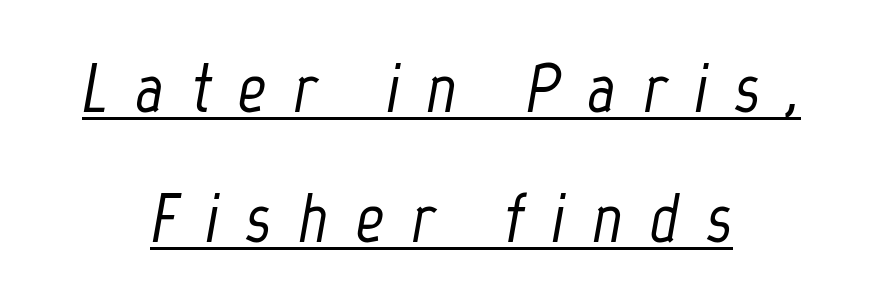
Q: Is the text italic (slanted)? A: Yes, it leans right by about 12 degrees.
Q: Is the text underlined? A: Yes.
Q: How is the paragraph aligned? A: Centered.
Q: Is the spacing between letters normal or unusually wide? A: Unusually wide.
Q: Width (condensed, normal, or wide)? A: Condensed.
Q: Stroke contrast? A: Low.
Q: x-height? A: Medium.
Q: Monospaced? A: No.
